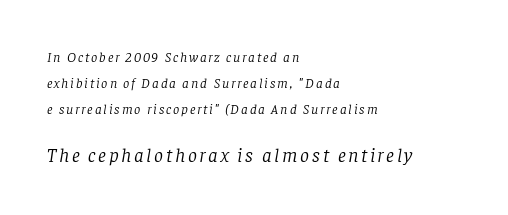
Q: Is the text bold? A: No.
Q: Is the text italic (slanted)? A: Yes, it leans right by about 8 degrees.
Q: Is the text underlined? A: No.
Q: How is the paragraph aligned? A: Left-aligned.
Q: Which block of text is set in a larger size, the first (top) or the second (bottom)? A: The second (bottom) one.
